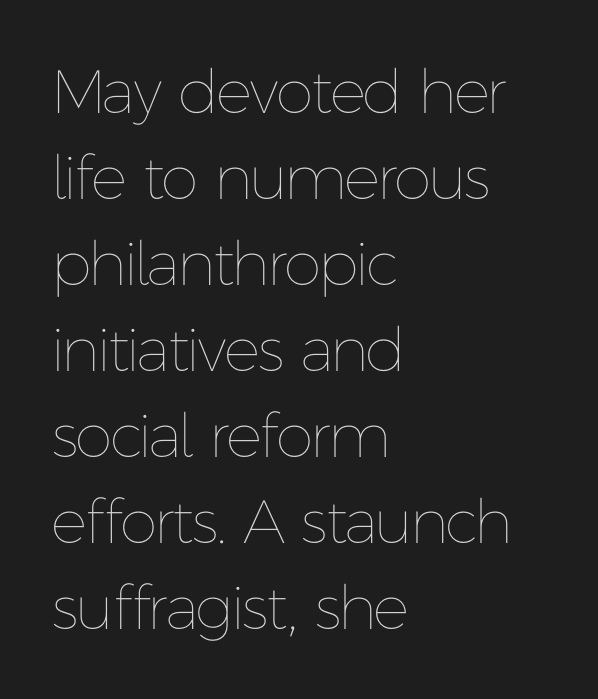
{"italic": "no", "bold": "no", "weight": "thin", "width": "normal", "stroke_contrast": "low", "x_height": "medium", "monospaced": "no", "underline": "no", "align": "left", "line_spacing": "normal", "line_spacing_ratio": 1.41, "letter_spacing": "normal", "letter_spacing_em": 0.0, "glyph_px": 61}
